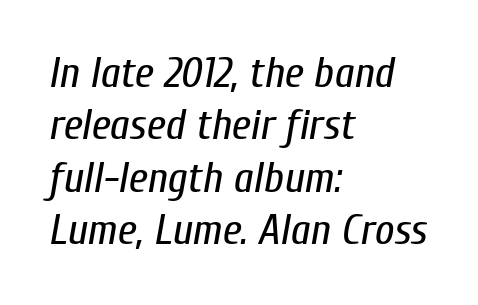
Q: Is the text bold? A: No.
Q: Is the text italic (slanted)? A: Yes, it leans right by about 10 degrees.
Q: Is the text underlined? A: No.
Q: How is the paragraph aligned? A: Left-aligned.
Q: Is the spacing between letters normal or unusually wide? A: Normal.
Q: Width (condensed, normal, or wide)? A: Condensed.
Q: Stroke contrast? A: Low.
Q: x-height? A: Medium.
Q: Monospaced? A: No.
